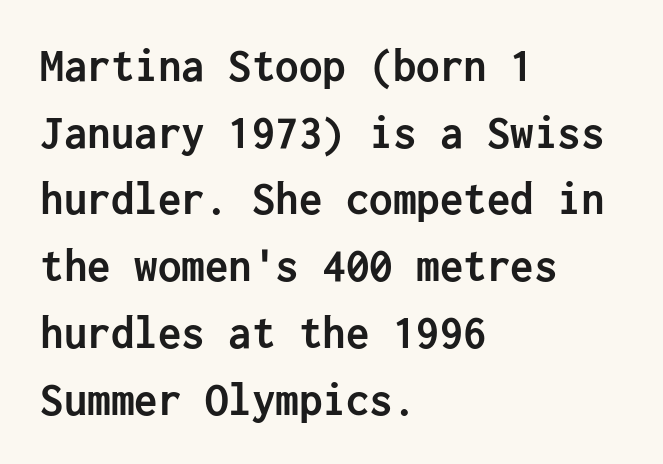
The image shows 47 px semibold sans-serif type, upright; set left-aligned, normal line spacing (1.42x), normal letter spacing, not underlined; low stroke contrast and a medium x-height.
